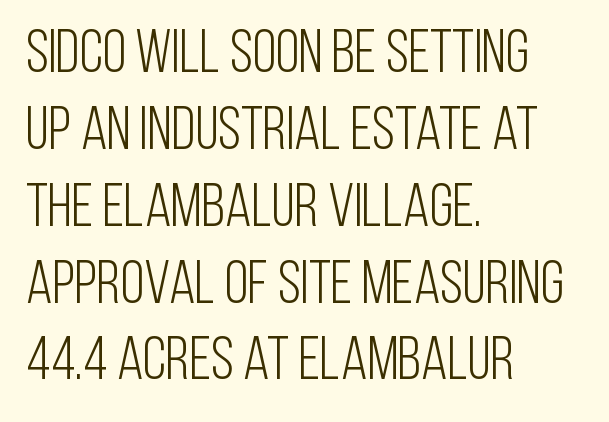
The image shows 61 px light, condensed sans-serif type, upright; set left-aligned, normal line spacing (1.26x), normal letter spacing, not underlined; low stroke contrast and a large x-height.
